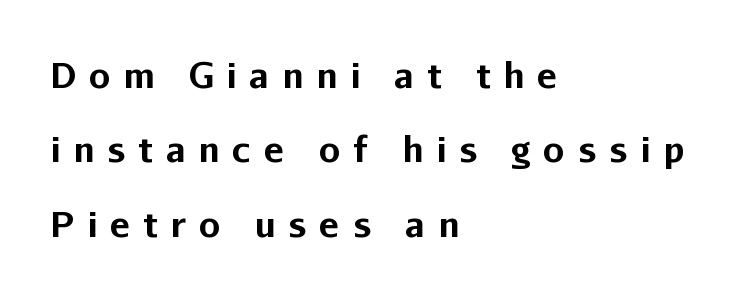
{"serif": "no", "italic": "no", "bold": "yes", "weight": "bold", "width": "normal", "stroke_contrast": "low", "x_height": "medium", "monospaced": "no", "underline": "no", "align": "left", "line_spacing": "loose", "line_spacing_ratio": 2.19, "letter_spacing": "wide", "letter_spacing_em": 0.38, "glyph_px": 34}
